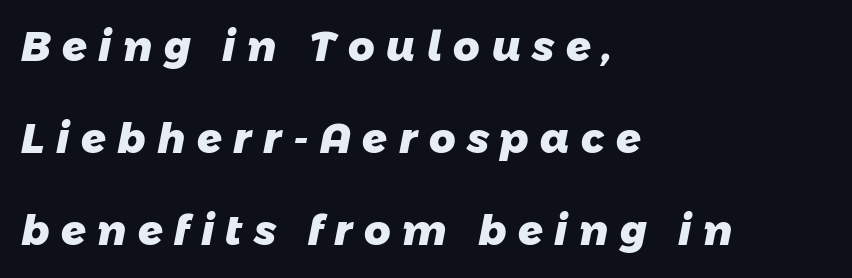
The image shows 41 px heavy sans-serif type; set left-aligned, loose line spacing (2.25x), unusually wide letter spacing (+0.28 em), not underlined; low stroke contrast and a medium x-height.
